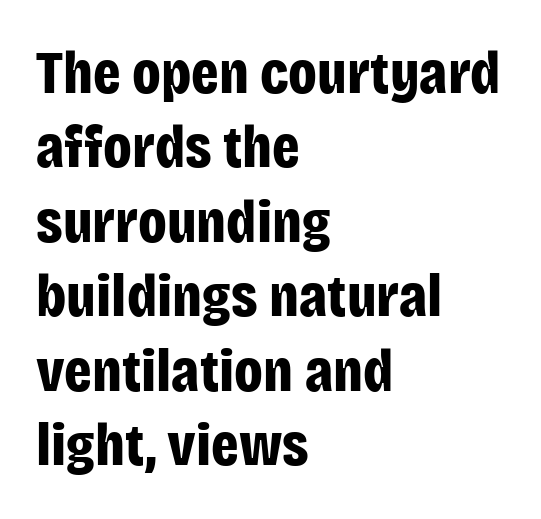
The image shows 61 px bold, condensed sans-serif type, upright; set left-aligned, line spacing 1.22x, normal letter spacing, not underlined; low stroke contrast and a large x-height.
